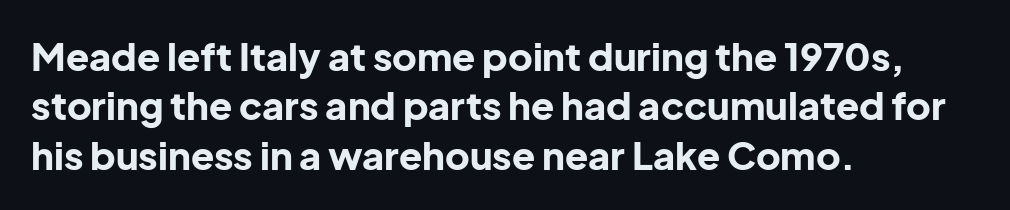
The image shows 38 px bold sans-serif type, upright; set left-aligned, normal line spacing (1.3x), normal letter spacing, not underlined; low stroke contrast and a medium x-height.
